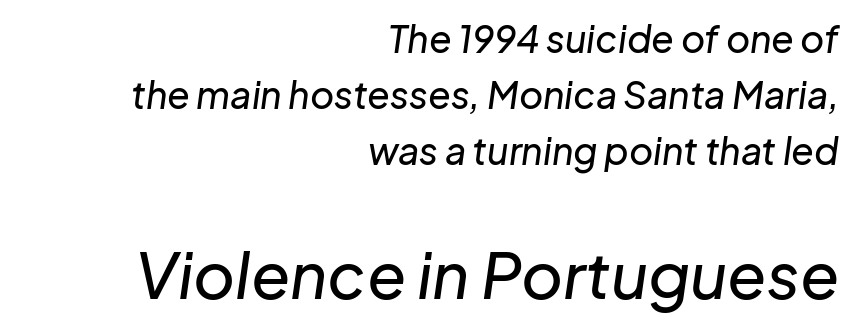
Only glyphs here, with clear space below each row. Bigger letters appear in the bottom chunk; the top chunk is reduced. Varying glyph widths throughout — classic text-font behaviour. Reading down the column, the eye jumps a familiar distance to each next line. Every character sits at an angle, as italics do. The letterforms sit shoulder to shoulder at normal distance.
